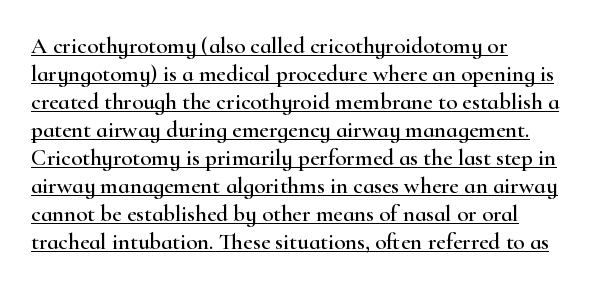
Looks like someone drew a line under every word here. The horizontal fit of the characters is conventional and even. Quick note: not italic, upright. Casual observation: everything's shoved over to the left.
